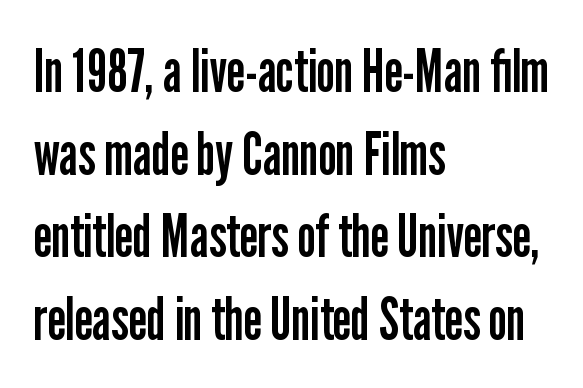
The image shows 59 px regular-weight, condensed sans-serif type, upright; set left-aligned, normal line spacing (1.4x), normal letter spacing, not underlined; low stroke contrast and a medium x-height.
